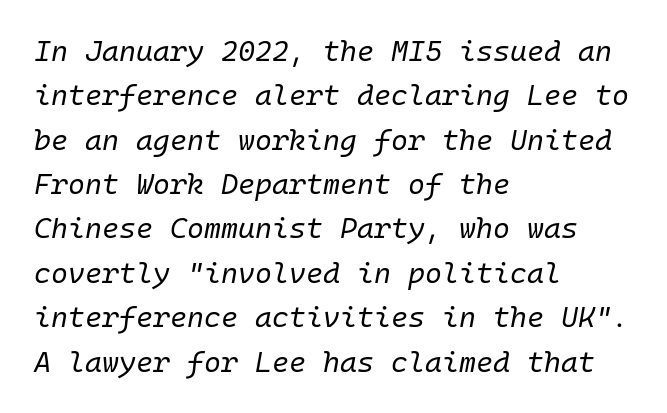
Q: Is the text bold? A: No.
Q: Is the text italic (slanted)? A: Yes, it leans right by about 10 degrees.
Q: Is the text underlined? A: No.
Q: How is the paragraph aligned? A: Left-aligned.
Q: Is the spacing between letters normal or unusually wide? A: Normal.
Q: Is the spacing between lines tight, normal or loose? A: Normal.
Q: Width (condensed, normal, or wide)? A: Normal.
Q: Stroke contrast? A: Low.
Q: x-height? A: Medium.
Q: Monospaced? A: Yes.
